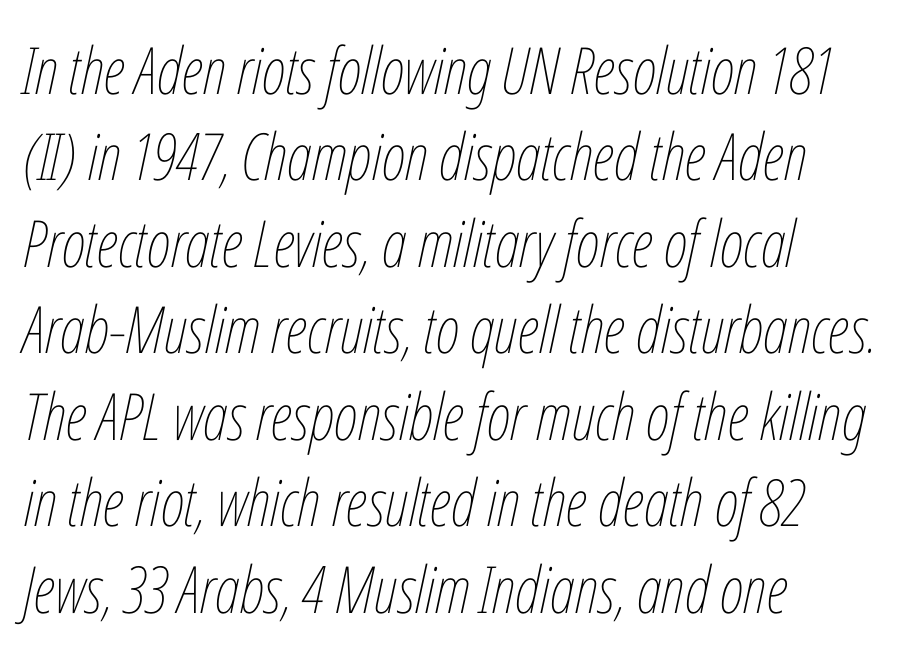
{"italic": "yes", "lean": "right", "slant_degrees": 12, "bold": "no", "weight": "thin", "width": "condensed", "stroke_contrast": "low", "x_height": "medium", "monospaced": "no", "underline": "no", "align": "left", "line_spacing": "normal", "line_spacing_ratio": 1.33, "letter_spacing": "normal", "letter_spacing_em": 0.0, "glyph_px": 65}
